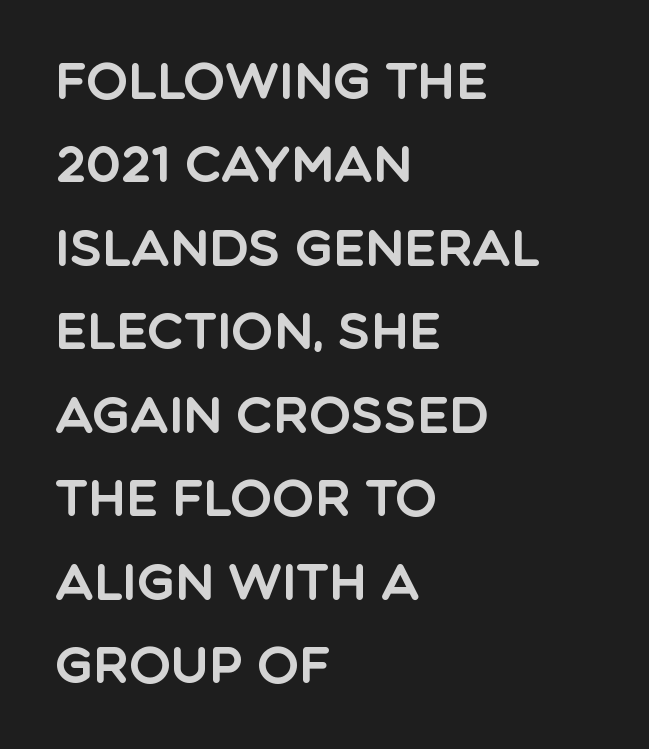
Q: Is the text italic (slanted)? A: No, it is upright.
Q: Is the typeface a serif or a sans-serif typeface? A: Sans-serif.
Q: Is the text underlined? A: No.
Q: How is the paragraph aligned? A: Left-aligned.
Q: Is the spacing between letters normal or unusually wide? A: Normal.
Q: Is the spacing between lines tight, normal or loose? A: Normal.
Q: Width (condensed, normal, or wide)? A: Normal.
Q: x-height? A: Large.
Q: Monospaced? A: No.
